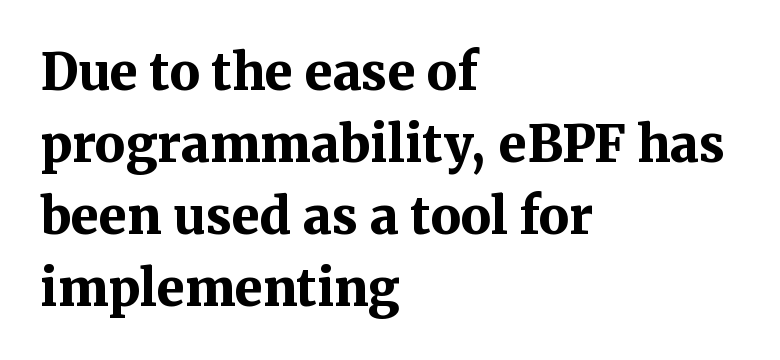
Q: Is the text bold? A: Yes.
Q: Is the text italic (slanted)? A: No, it is upright.
Q: Is the typeface a serif or a sans-serif typeface? A: Serif.
Q: Is the text underlined? A: No.
Q: How is the paragraph aligned? A: Left-aligned.
Q: Is the spacing between letters normal or unusually wide? A: Normal.
Q: Is the spacing between lines tight, normal or loose? A: Normal.
Q: Width (condensed, normal, or wide)? A: Normal.
Q: Stroke contrast? A: Medium.
Q: x-height? A: Medium.
Q: Monospaced? A: No.
